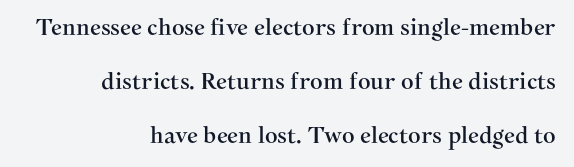
{"italic": "no", "underline": "no", "align": "right", "line_spacing": "loose", "line_spacing_ratio": 2.45, "letter_spacing": "normal", "letter_spacing_em": 0.0, "glyph_px": 22}
